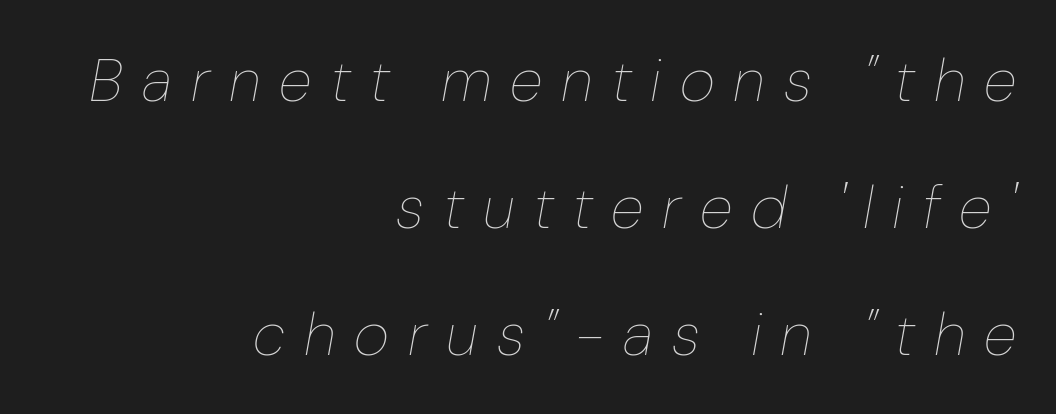
Think of a printed novel: that variable character pitch is what you see here. A bare baseline throughout the passage. Heaviness? Minimal to ordinary, like unemphasized prose. Right-aligned paragraph, ragged on the left. Designer's note — italics engaged.
